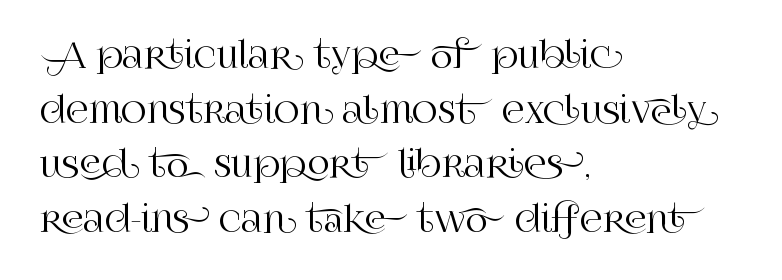
{"serif": "yes", "italic": "no", "width": "normal", "stroke_contrast": "high", "x_height": "large", "monospaced": "no", "underline": "no", "align": "left", "line_spacing": "normal", "line_spacing_ratio": 1.56, "letter_spacing": "normal", "letter_spacing_em": 0.0, "glyph_px": 35}
